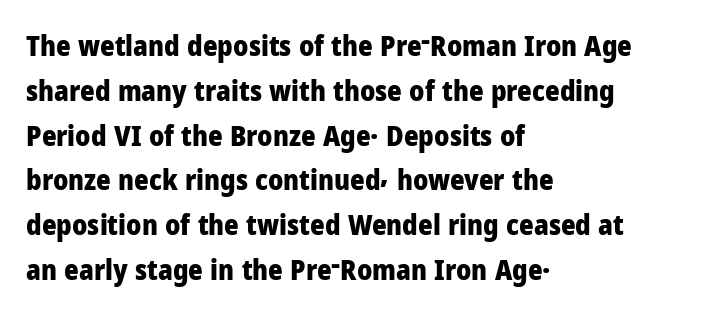
Vertical strokes here are truly vertical. Baseline-to-baseline distance is the conventional proportion of letter height. Descender tails drop into unmarked territory. Its strokes are broad and dark, the hallmark of bold type. Observe the ordinary spacing: letters are neighbours, not strangers.
